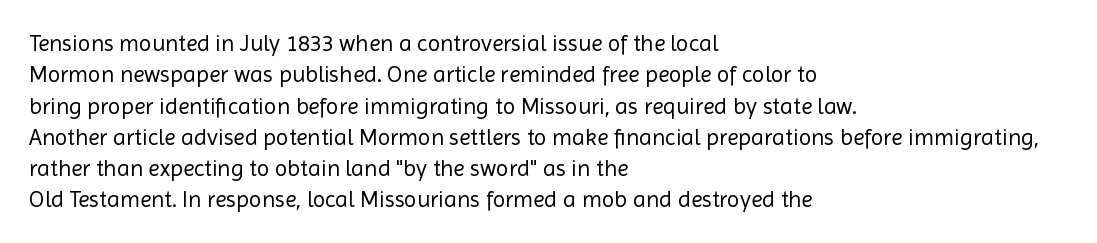
{"italic": "no", "bold": "no", "underline": "no", "align": "left", "line_spacing": "normal", "line_spacing_ratio": 1.36, "letter_spacing": "normal", "letter_spacing_em": 0.0, "glyph_px": 23}
